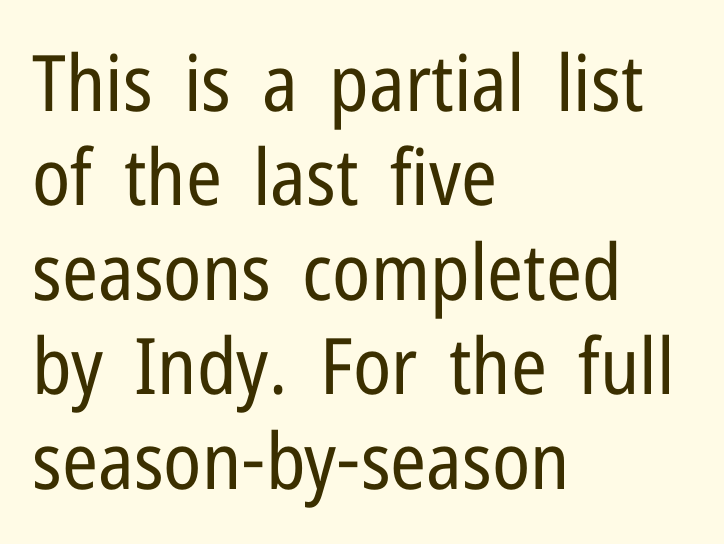
On a weight scale, this lands at 450 or below. Observe the absence of serifs on each vertical stroke in this sample. All the whitespace from short lines collects on the right. Does the lettering tilt? It doesn't — this is upright. No word sits above an underline.
